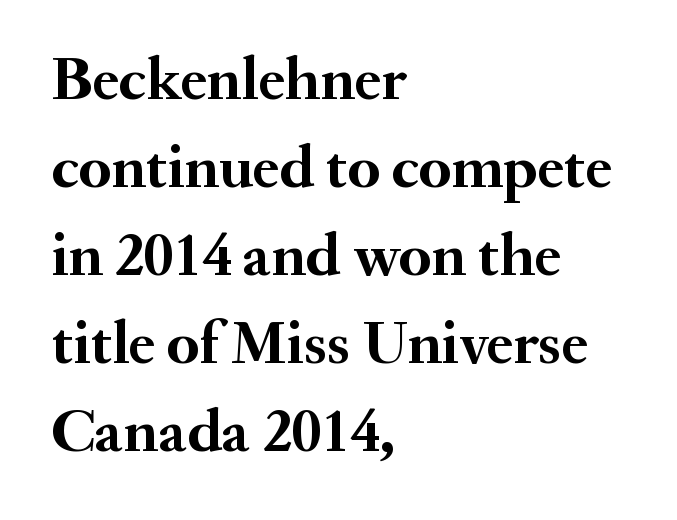
The image shows 62 px semibold serif type, upright; set left-aligned, normal line spacing (1.42x), normal letter spacing, not underlined; medium stroke contrast and a small x-height.
